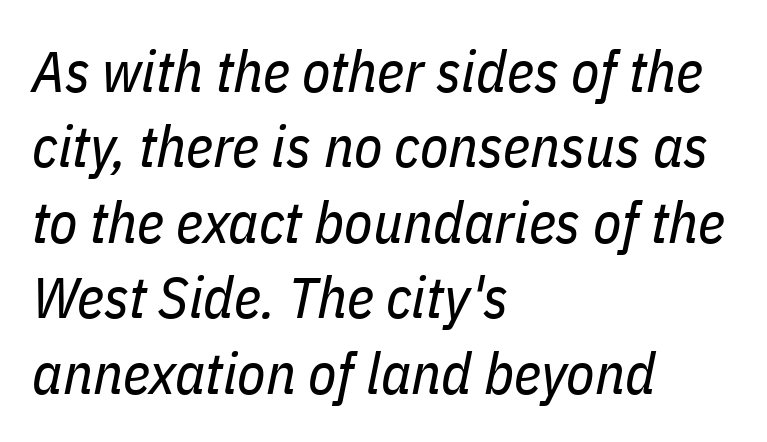
{"italic": "yes", "lean": "right", "slant_degrees": 11, "bold": "no", "weight": "regular", "width": "condensed", "stroke_contrast": "low", "x_height": "medium", "monospaced": "no", "underline": "no", "align": "left", "line_spacing": "normal", "line_spacing_ratio": 1.3, "letter_spacing": "normal", "letter_spacing_em": 0.0, "glyph_px": 58}
